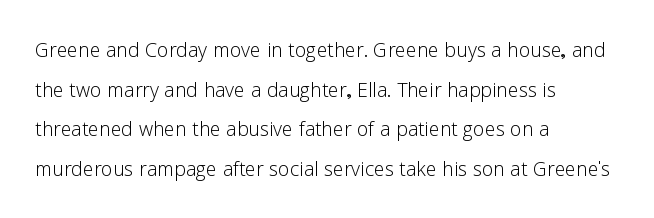
The image shows 26 px text type, upright; set left-aligned, normal line spacing (1.52x), normal letter spacing, not underlined.
